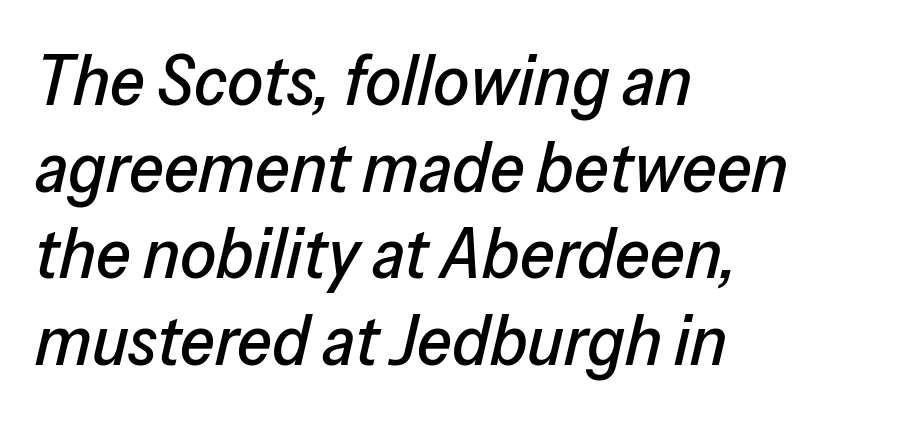
The image shows 71 px text type, italic (leaning right); set left-aligned, line spacing 1.22x, normal letter spacing, not underlined; low stroke contrast and a medium x-height.
